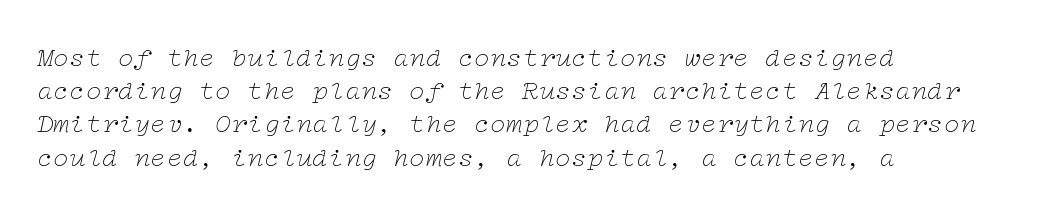
Q: Is the text bold? A: No.
Q: Is the text italic (slanted)? A: Yes, it leans right by about 12 degrees.
Q: Is the text underlined? A: No.
Q: How is the paragraph aligned? A: Left-aligned.
Q: Is the spacing between letters normal or unusually wide? A: Normal.
